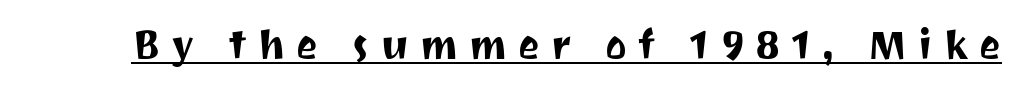
{"serif": "no", "italic": "no", "width": "normal", "stroke_contrast": "medium", "x_height": "medium", "monospaced": "no", "underline": "yes", "letter_spacing": "wide", "letter_spacing_em": 0.27, "glyph_px": 41}
